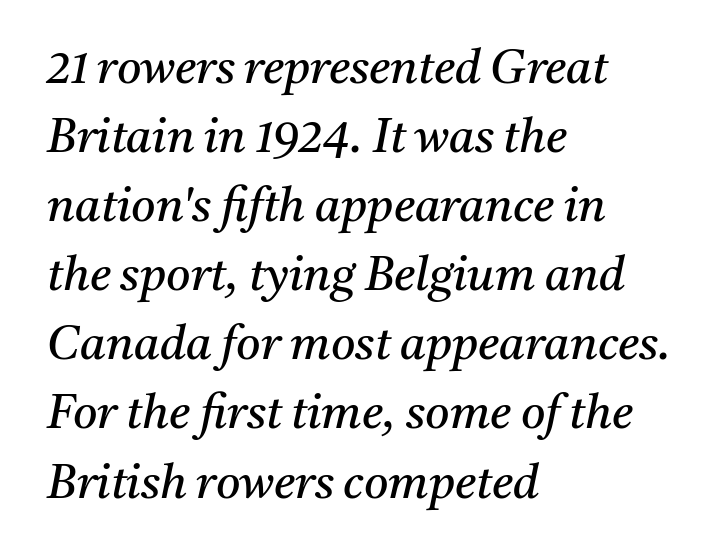
The image shows 47 px regular-weight serif type, italic (leaning right); set left-aligned, normal line spacing (1.47x), normal letter spacing, not underlined; medium stroke contrast and a medium x-height.
